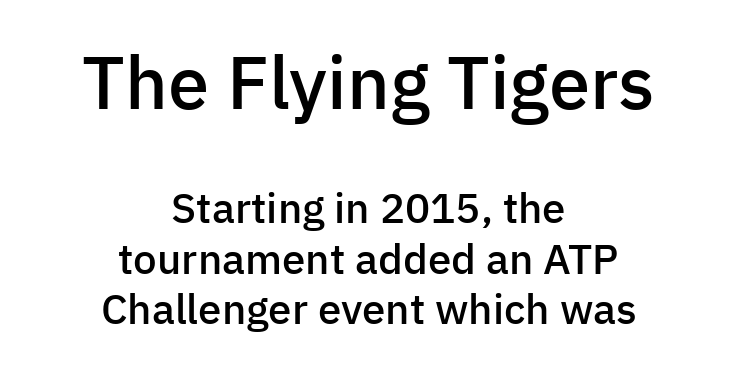
The image shows 74 px semibold sans-serif type, upright; set centered, line spacing 1.21x, normal letter spacing, not underlined; the first (top) block is 1.76x larger; low stroke contrast and a medium x-height.
